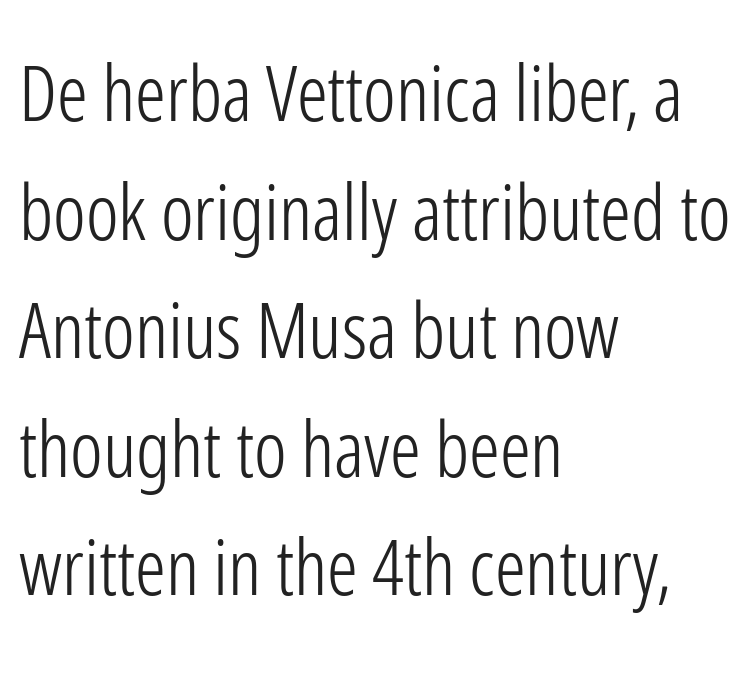
Q: Is the text bold? A: No.
Q: Is the text italic (slanted)? A: No, it is upright.
Q: Is the typeface a serif or a sans-serif typeface? A: Sans-serif.
Q: Is the text underlined? A: No.
Q: How is the paragraph aligned? A: Left-aligned.
Q: Is the spacing between letters normal or unusually wide? A: Normal.
Q: Is the spacing between lines tight, normal or loose? A: Normal.
Q: Width (condensed, normal, or wide)? A: Condensed.
Q: Stroke contrast? A: Low.
Q: x-height? A: Medium.
Q: Monospaced? A: No.
